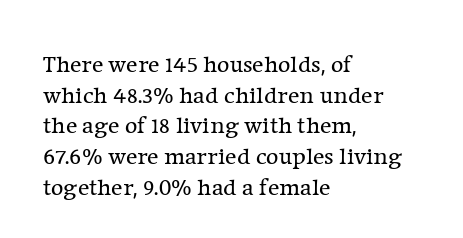
Q: Is the text bold? A: No.
Q: Is the text italic (slanted)? A: No, it is upright.
Q: Is the text underlined? A: No.
Q: How is the paragraph aligned? A: Left-aligned.
Q: Is the spacing between letters normal or unusually wide? A: Normal.
Q: Is the spacing between lines tight, normal or loose? A: Normal.
